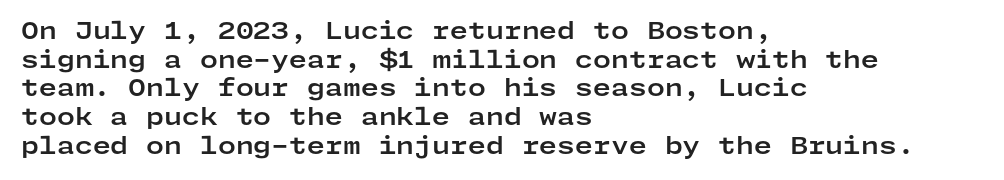
In CSS terms this would be text-align: left. On the weight axis this lands at bold, roughly 700. No word sits above an underline. Regarding leading, the lines here are spaced in the standard way. Quick note: not italic, upright. Glyph-to-glyph distance matches everyday printed text.
